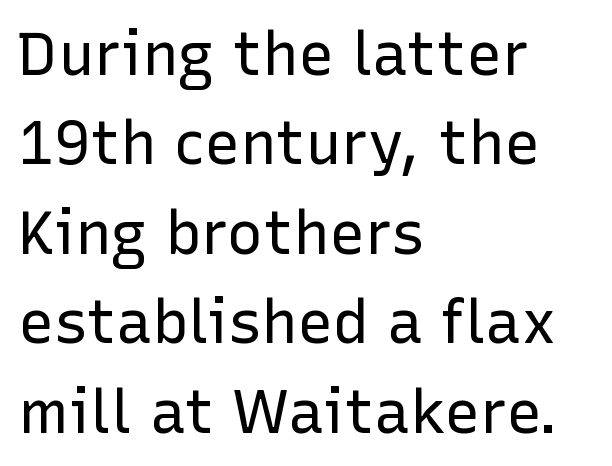
Q: Is the text bold? A: No.
Q: Is the text italic (slanted)? A: No, it is upright.
Q: Is the typeface a serif or a sans-serif typeface? A: Sans-serif.
Q: Is the text underlined? A: No.
Q: How is the paragraph aligned? A: Left-aligned.
Q: Is the spacing between letters normal or unusually wide? A: Normal.
Q: Is the spacing between lines tight, normal or loose? A: Normal.
Q: Width (condensed, normal, or wide)? A: Normal.
Q: Stroke contrast? A: Low.
Q: x-height? A: Medium.
Q: Monospaced? A: No.
